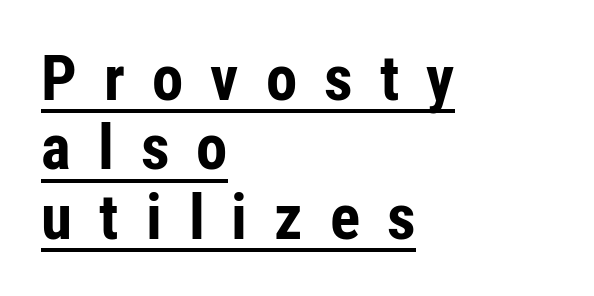
The letters carry no serifs — their stems end cleanly without finishing strokes. Teacher's note: observe the even left margin — that is flush-left alignment. Every word sits above its own underline. Its strokes are broad and dark, the hallmark of bold type. Is this a fixed-width face? No — the glyphs have proportional, varying widths. Notice how descenders almost collide with the ascenders below — that's tight leading.
